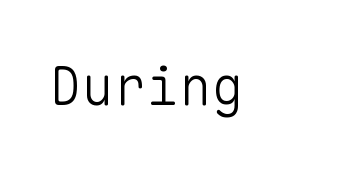
{"serif": "no", "italic": "no", "bold": "no", "weight": "light", "width": "normal", "stroke_contrast": "low", "x_height": "medium", "monospaced": "yes", "underline": "no", "letter_spacing": "normal", "letter_spacing_em": 0.0, "glyph_px": 54}
